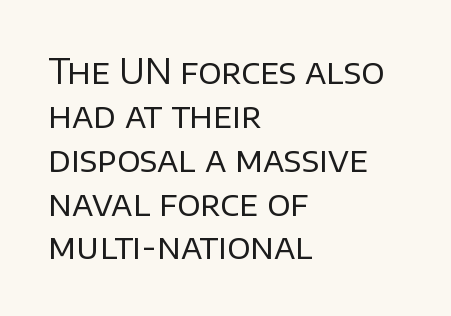
Each word holds together tightly as a unit, with standard inter-letter gaps. Horizontal bands of white between lines are of average thickness. You could not count columns in this text — the font is proportionally spaced. The font family rendered here belongs to the sans-serif group. The paragraph shown leans on its left margin. The strokes are not fattened; the text isn't bold.
